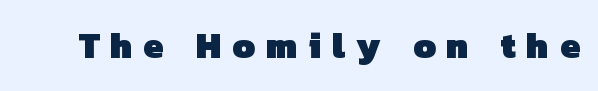
{"serif": "no", "bold": "yes", "weight": "heavy", "width": "normal", "stroke_contrast": "low", "x_height": "medium", "monospaced": "no", "underline": "no", "letter_spacing": "wide", "letter_spacing_em": 0.3, "glyph_px": 36}
